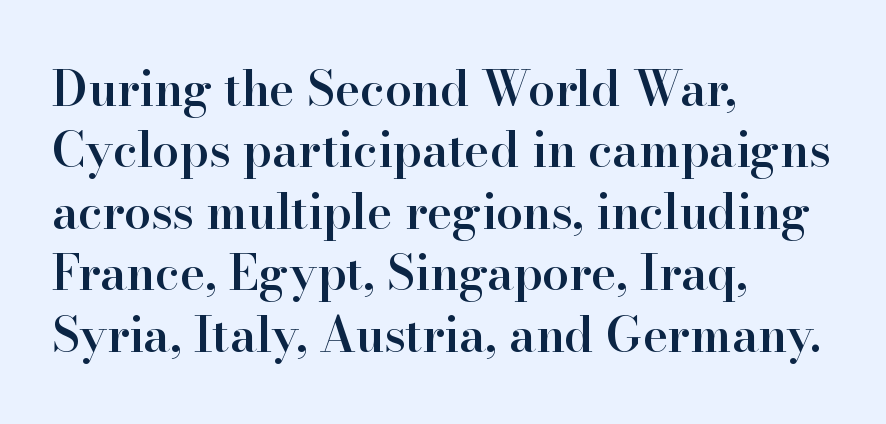
{"serif": "yes", "italic": "no", "bold": "semi", "weight": "semibold", "width": "normal", "stroke_contrast": "high", "x_height": "small", "monospaced": "no", "underline": "no", "align": "left", "line_spacing": "normal", "line_spacing_ratio": 1.28, "letter_spacing": "normal", "letter_spacing_em": 0.0, "glyph_px": 48}
